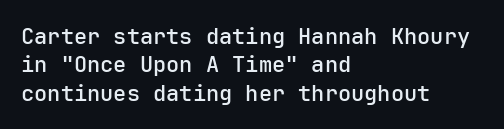
{"italic": "no", "bold": "semi", "underline": "no", "align": "left", "line_spacing": "normal", "line_spacing_ratio": 1.29, "letter_spacing": "normal", "letter_spacing_em": 0.0, "glyph_px": 22}
